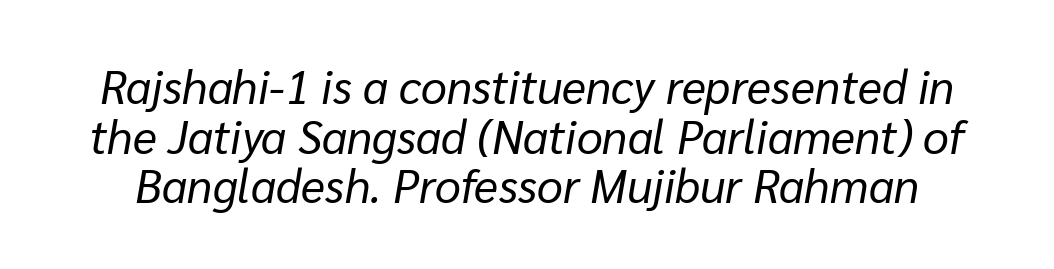
{"italic": "yes", "lean": "right", "slant_degrees": 10, "bold": "no", "weight": "regular", "width": "normal", "stroke_contrast": "low", "x_height": "medium", "monospaced": "no", "underline": "no", "line_spacing": "tight", "line_spacing_ratio": 1.08, "letter_spacing": "normal", "letter_spacing_em": 0.0, "glyph_px": 46}
